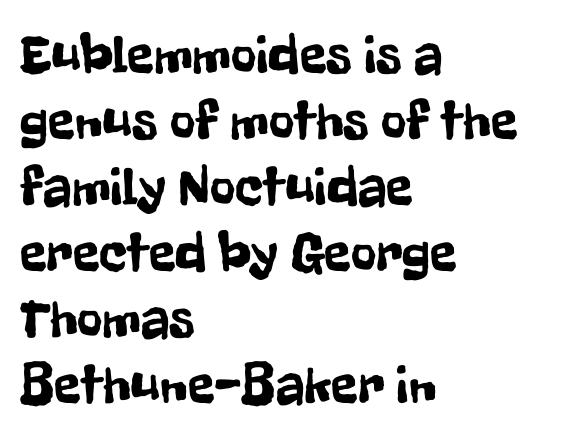
The image shows 55 px condensed sans-serif type, upright; set left-aligned, line spacing 1.2x, normal letter spacing, not underlined; low stroke contrast and a medium x-height.
